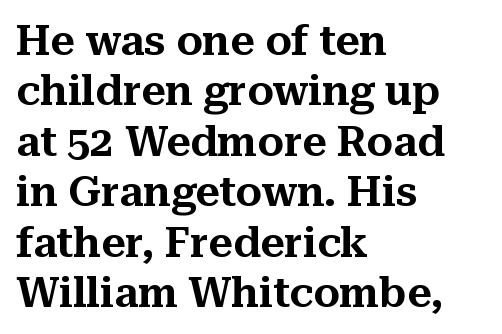
Q: Is the text italic (slanted)? A: No, it is upright.
Q: Is the typeface a serif or a sans-serif typeface? A: Serif.
Q: Is the text underlined? A: No.
Q: How is the paragraph aligned? A: Left-aligned.
Q: Is the spacing between letters normal or unusually wide? A: Normal.
Q: Width (condensed, normal, or wide)? A: Normal.
Q: Stroke contrast? A: Medium.
Q: x-height? A: Medium.
Q: Monospaced? A: No.
